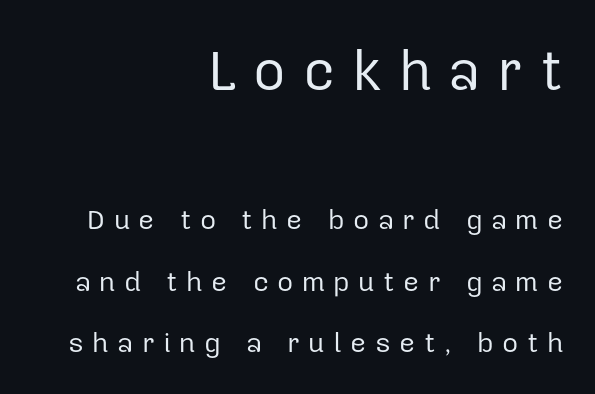
The image shows 56 px regular-weight sans-serif type, upright; set right-aligned, loose line spacing (2.2x), unusually wide letter spacing (+0.3 em), not underlined; the first (top) block is 2.0x larger; low stroke contrast and a medium x-height.
